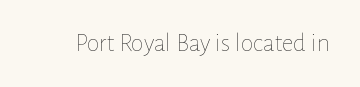
A roman cut, with each character standing at attention. Decoration check: the copy has no underline. The gaps between neighbouring characters are ordinary and unremarkable. Bold? No — there's no thickening of the strokes.
